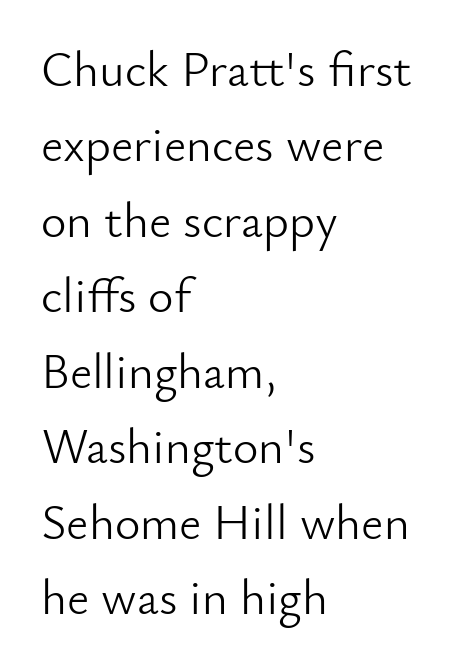
The image shows 49 px light sans-serif type, upright; set left-aligned, normal line spacing (1.54x), normal letter spacing, not underlined; low stroke contrast and a small x-height.
